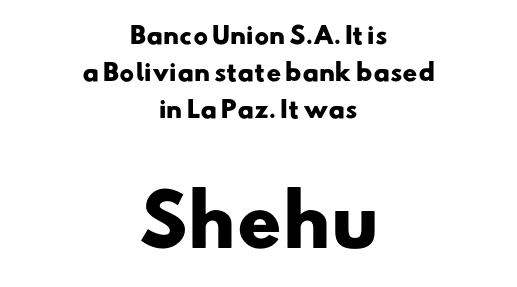
Q: Is the text bold? A: Yes.
Q: Is the typeface a serif or a sans-serif typeface? A: Sans-serif.
Q: Is the text underlined? A: No.
Q: How is the paragraph aligned? A: Centered.
Q: Is the spacing between letters normal or unusually wide? A: Normal.
Q: Is the spacing between lines tight, normal or loose? A: Normal.
Q: Which block of text is set in a larger size, the first (top) or the second (bottom)? A: The second (bottom) one.
Q: Width (condensed, normal, or wide)? A: Wide.
Q: Stroke contrast? A: Low.
Q: x-height? A: Small.
Q: Monospaced? A: No.
